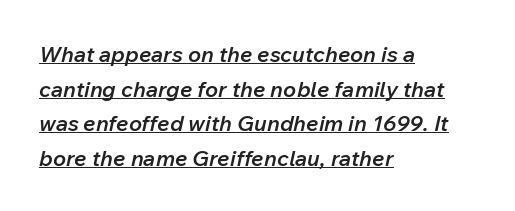
{"italic": "yes", "lean": "right", "slant_degrees": 12, "bold": "semi", "underline": "yes", "align": "left", "line_spacing": "normal", "line_spacing_ratio": 1.57, "letter_spacing": "normal", "letter_spacing_em": 0.0, "glyph_px": 22}
